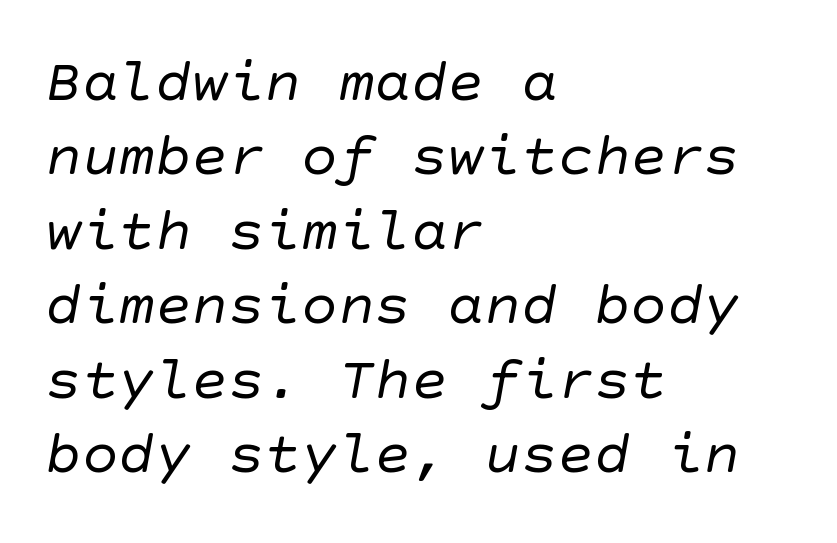
The image shows 61 px regular-weight sans-serif type; set left-aligned, line spacing 1.22x, normal letter spacing, not underlined; low stroke contrast and a large x-height.
